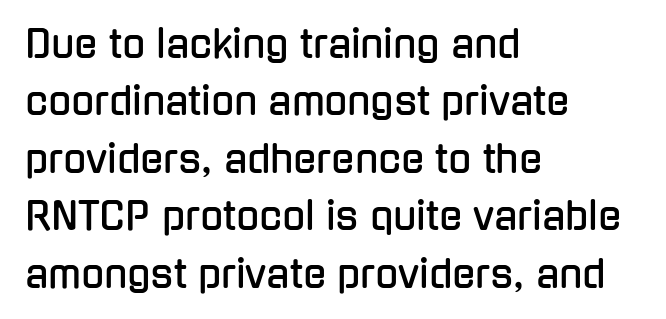
Q: Is the text italic (slanted)? A: No, it is upright.
Q: Is the typeface a serif or a sans-serif typeface? A: Sans-serif.
Q: Is the text underlined? A: No.
Q: How is the paragraph aligned? A: Left-aligned.
Q: Is the spacing between letters normal or unusually wide? A: Normal.
Q: Is the spacing between lines tight, normal or loose? A: Normal.
Q: Width (condensed, normal, or wide)? A: Condensed.
Q: Stroke contrast? A: Low.
Q: x-height? A: Medium.
Q: Monospaced? A: No.
